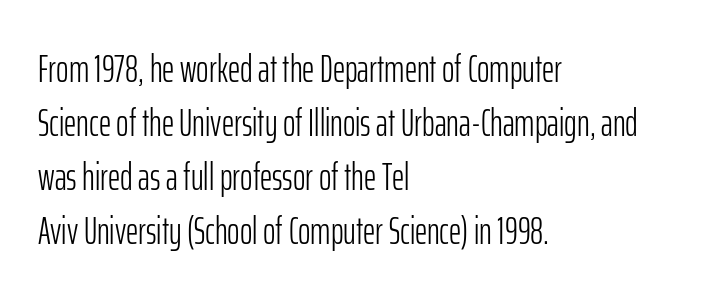
{"serif": "no", "italic": "no", "bold": "no", "weight": "light", "width": "condensed", "stroke_contrast": "low", "x_height": "medium", "monospaced": "no", "underline": "no", "align": "left", "line_spacing": "normal", "line_spacing_ratio": 1.42, "letter_spacing": "normal", "letter_spacing_em": 0.0, "glyph_px": 38}
